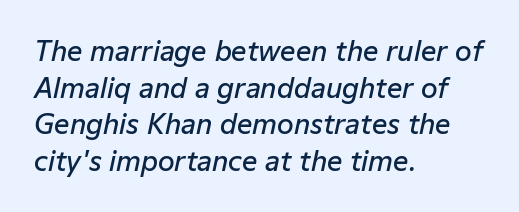
The image shows 27 px text type, italic (leaning right); set left-aligned, normal line spacing (1.36x), normal letter spacing, not underlined.
